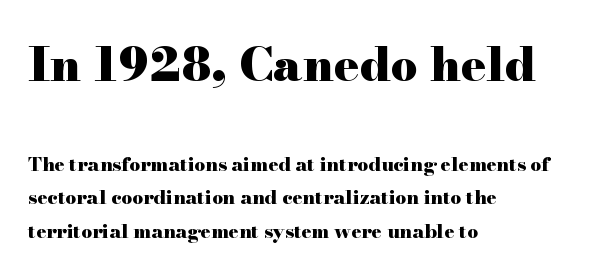
Q: Is the text bold? A: Yes.
Q: Is the text italic (slanted)? A: No, it is upright.
Q: Is the typeface a serif or a sans-serif typeface? A: Serif.
Q: Is the text underlined? A: No.
Q: How is the paragraph aligned? A: Left-aligned.
Q: Is the spacing between letters normal or unusually wide? A: Normal.
Q: Which block of text is set in a larger size, the first (top) or the second (bottom)? A: The first (top) one.
Q: Width (condensed, normal, or wide)? A: Wide.
Q: Stroke contrast? A: High.
Q: x-height? A: Small.
Q: Monospaced? A: No.
